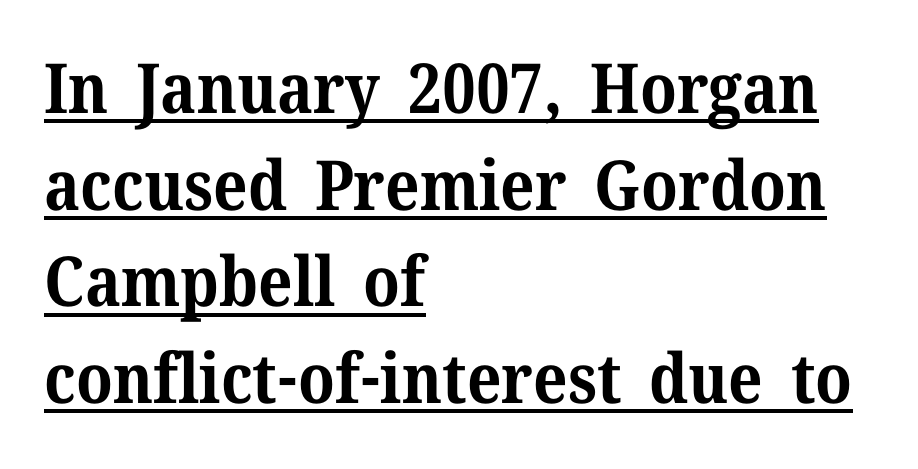
The image shows 69 px bold serif type, upright; set left-aligned, normal line spacing (1.4x), normal letter spacing, underlined; medium stroke contrast and a medium x-height.
